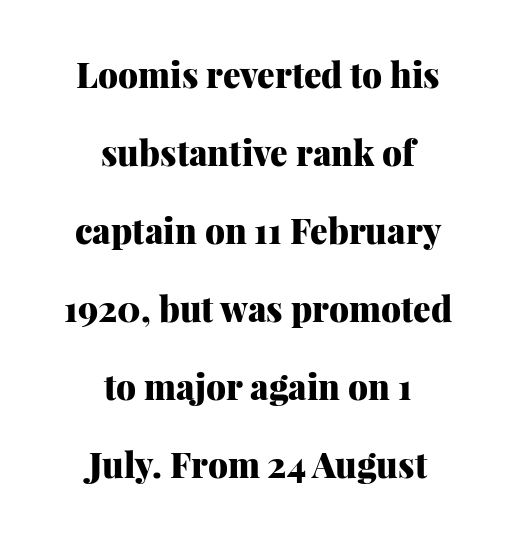
{"serif": "yes", "italic": "no", "bold": "yes", "weight": "heavy", "width": "normal", "stroke_contrast": "medium", "x_height": "medium", "monospaced": "no", "underline": "no", "align": "center", "line_spacing": "loose", "line_spacing_ratio": 2.23, "letter_spacing": "normal", "letter_spacing_em": 0.0, "glyph_px": 35}
